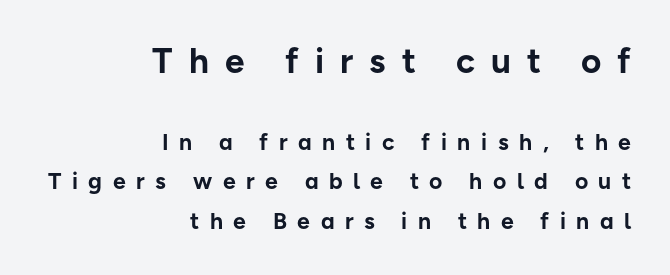
The image shows 35 px bold sans-serif type, upright; set right-aligned, line spacing 1.73x, unusually wide letter spacing (+0.46 em), not underlined; the first (top) block is 1.52x larger; low stroke contrast and a medium x-height.
